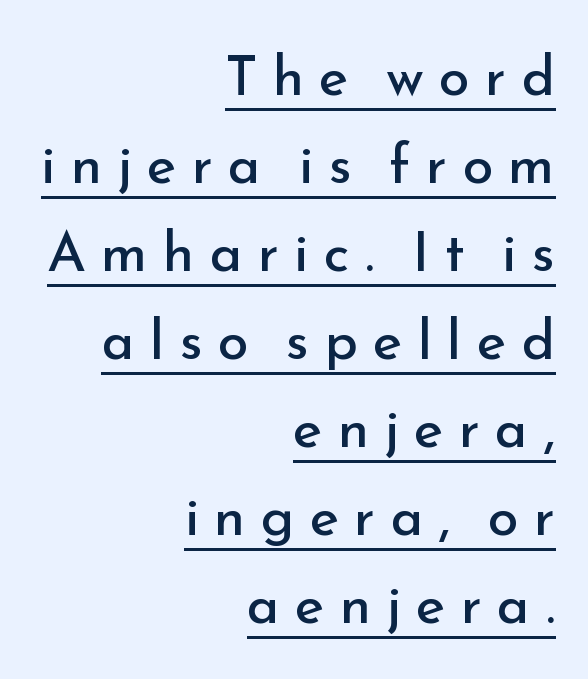
The image shows 56 px regular-weight sans-serif type, upright; set right-aligned, normal line spacing (1.57x), unusually wide letter spacing (+0.27 em), underlined; low stroke contrast and a small x-height.
